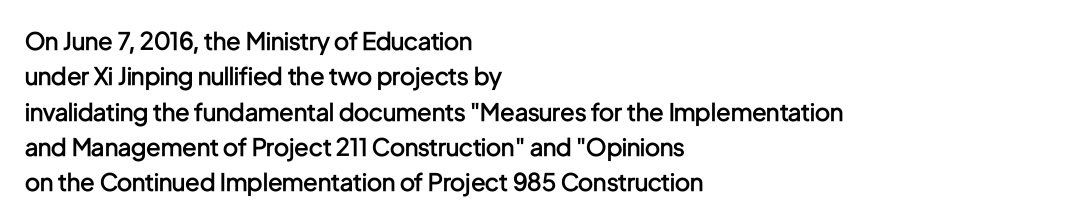
The image shows 24 px text type, upright; set left-aligned, normal line spacing (1.47x), normal letter spacing, not underlined.
